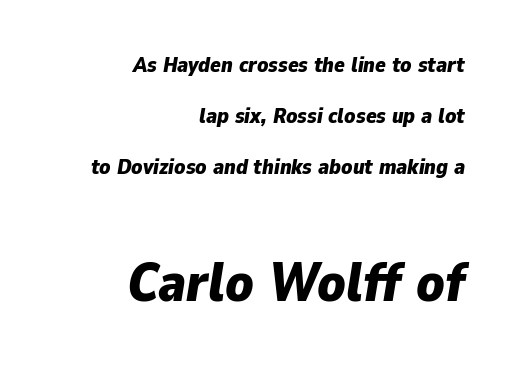
The designer gave the closing block more size than the opening block. Each glyph is drawn with heavy, bold strokes. The tracking reads as untouched default to a designer's eye. Varying glyph widths throughout — classic text-font behaviour. Words float on clear page, feet unadorned. How would I describe the line gaps? Wide and relaxed.
